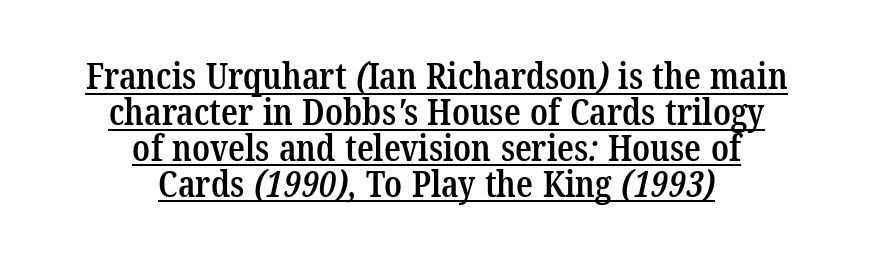
Q: Is the text bold? A: Semi-bold.
Q: Is the typeface a serif or a sans-serif typeface? A: Serif.
Q: Is the text underlined? A: Yes.
Q: How is the paragraph aligned? A: Centered.
Q: Is the spacing between letters normal or unusually wide? A: Normal.
Q: Is the spacing between lines tight, normal or loose? A: Tight.
Q: Width (condensed, normal, or wide)? A: Condensed.
Q: Stroke contrast? A: Low.
Q: x-height? A: Medium.
Q: Monospaced? A: No.
